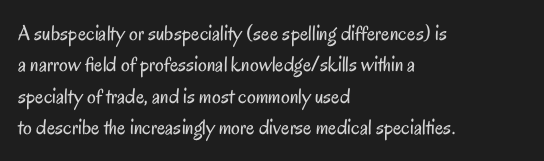
The image shows 22 px text type, upright; set left-aligned, normal line spacing (1.43x), normal letter spacing, not underlined.
